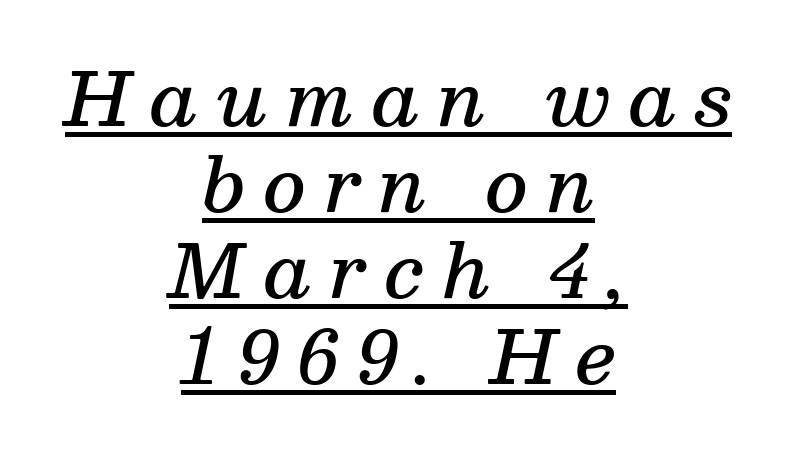
Q: Is the text bold? A: Semi-bold.
Q: Is the text italic (slanted)? A: Yes, it leans right by about 13 degrees.
Q: Is the typeface a serif or a sans-serif typeface? A: Serif.
Q: Is the text underlined? A: Yes.
Q: How is the paragraph aligned? A: Centered.
Q: Is the spacing between letters normal or unusually wide? A: Unusually wide.
Q: Width (condensed, normal, or wide)? A: Normal.
Q: Stroke contrast? A: Medium.
Q: x-height? A: Medium.
Q: Monospaced? A: No.
